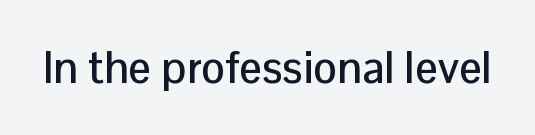
Examine the stroke ends and you'll find no serifs. The letters sit at their default tracking, neither squeezed nor spread. A typesetter would call this proportional, since set widths differ per character. Vertical strokes here are truly vertical. Underlining? Definitely not there.
